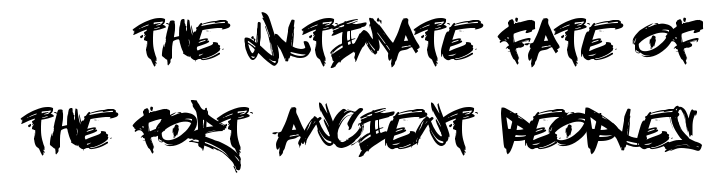
Q: Is the text italic (slanted)? A: Yes.
Q: Is the typeface a serif or a sans-serif typeface? A: Sans-serif.
Q: Is the text underlined? A: No.
Q: How is the paragraph aligned? A: Right-aligned.
Q: Is the spacing between letters normal or unusually wide? A: Normal.
Q: Width (condensed, normal, or wide)? A: Condensed.
Q: x-height? A: Large.
